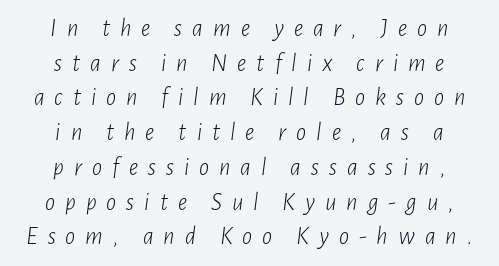
The image shows 25 px text type, italic (leaning right); set centered, normal line spacing (1.39x), unusually wide letter spacing (+0.4 em), not underlined.
